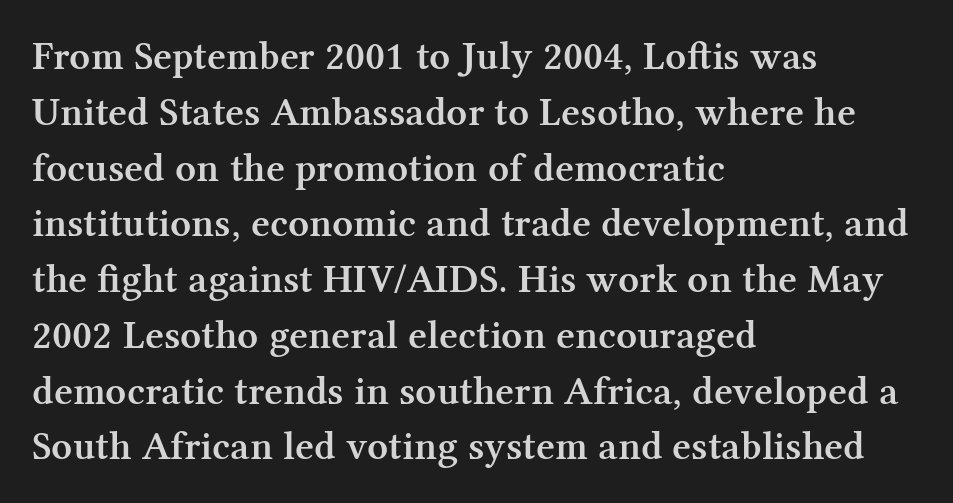
{"serif": "yes", "italic": "no", "bold": "semi", "weight": "semibold", "width": "normal", "stroke_contrast": "medium", "x_height": "medium", "monospaced": "no", "underline": "no", "align": "left", "line_spacing": "normal", "line_spacing_ratio": 1.36, "letter_spacing": "normal", "letter_spacing_em": 0.0, "glyph_px": 41}
